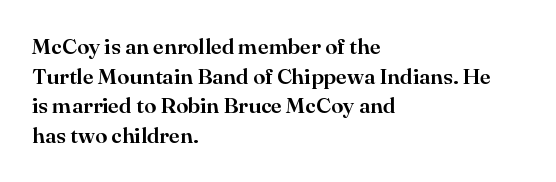
{"italic": "no", "underline": "no", "align": "left", "line_spacing": "normal", "line_spacing_ratio": 1.35, "letter_spacing": "normal", "letter_spacing_em": 0.0, "glyph_px": 22}
